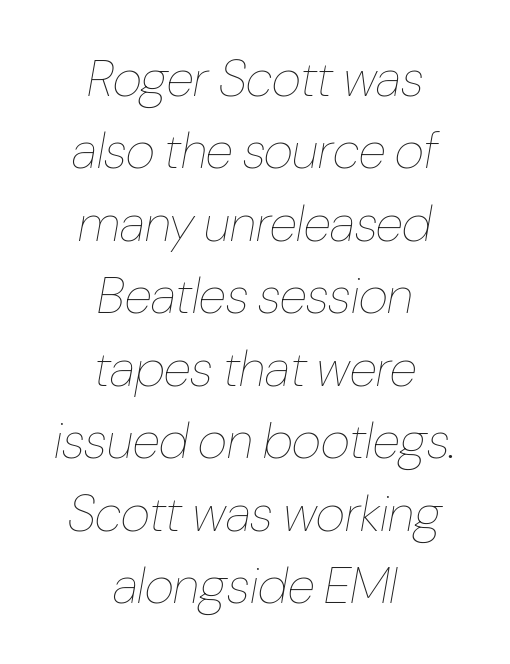
The image shows 51 px thin, condensed type, italic (leaning right); set centered, normal line spacing (1.42x), normal letter spacing, not underlined; low stroke contrast and a medium x-height.
